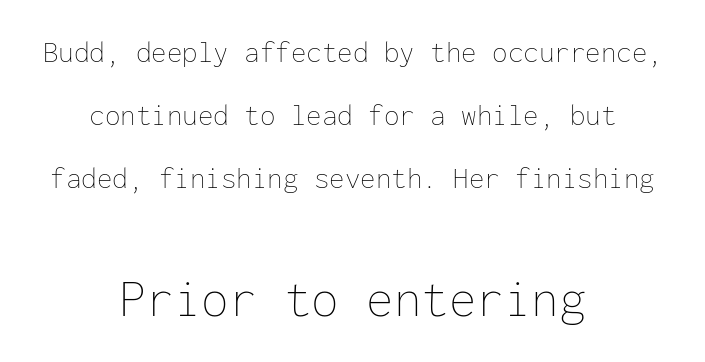
The image shows 55 px thin type, upright, monospaced; set centered, loose line spacing (2.03x), normal letter spacing, not underlined; the second (bottom) block is 1.77x larger; low stroke contrast and a medium x-height.
